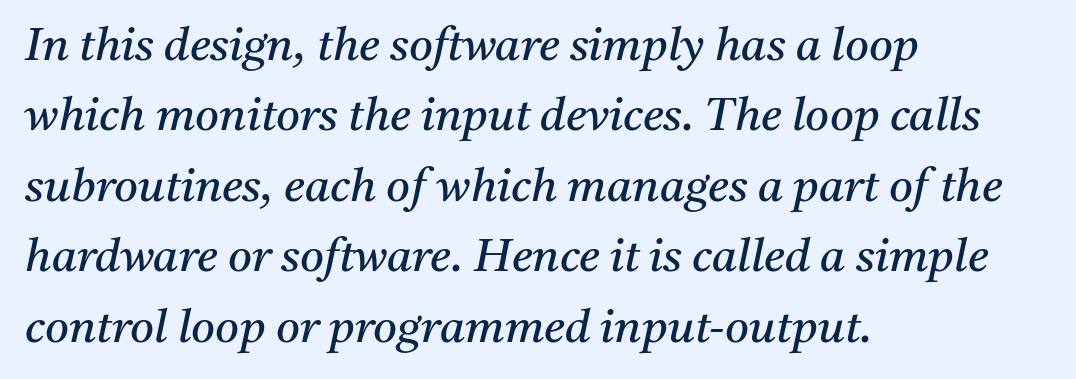
{"serif": "yes", "italic": "yes", "lean": "right", "slant_degrees": 11, "bold": "no", "weight": "regular", "width": "normal", "stroke_contrast": "medium", "x_height": "medium", "monospaced": "no", "underline": "no", "align": "left", "line_spacing": "normal", "line_spacing_ratio": 1.53, "letter_spacing": "normal", "letter_spacing_em": 0.0, "glyph_px": 46}
